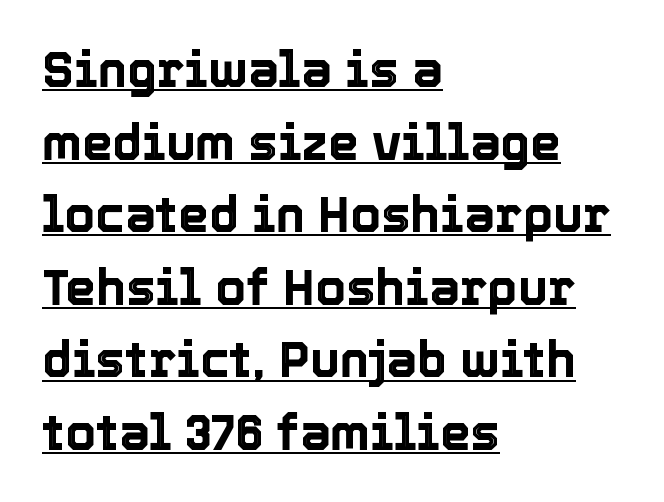
The image shows 49 px text type, upright; set left-aligned, normal line spacing (1.48x), normal letter spacing, underlined; a medium x-height.
